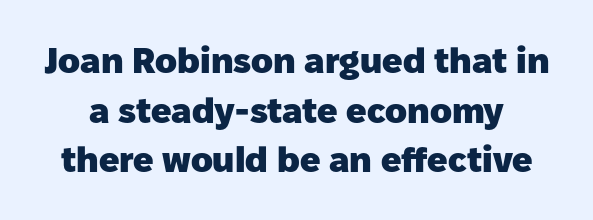
Heavy, bold letterforms. Here the designer chose a conventional face with non-uniform glyph widths. This sample uses plain, unmodified letter spacing. Compared with typical paragraphs, the rows here are spaced about the same.
